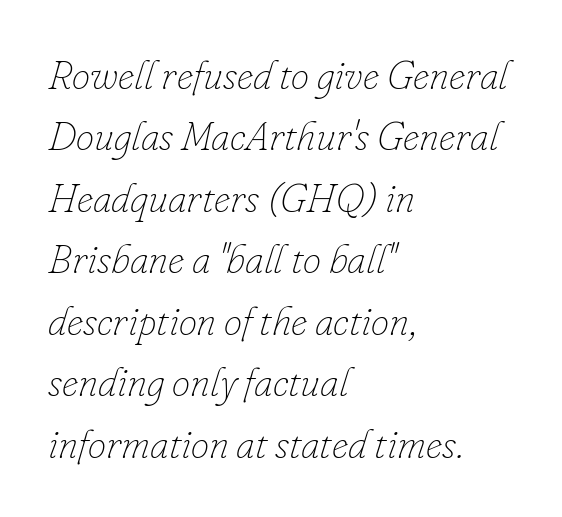
Q: Is the text bold? A: No.
Q: Is the text italic (slanted)? A: Yes, it leans right by about 16 degrees.
Q: Is the text underlined? A: No.
Q: How is the paragraph aligned? A: Left-aligned.
Q: Is the spacing between letters normal or unusually wide? A: Normal.
Q: Is the spacing between lines tight, normal or loose? A: Normal.
Q: Width (condensed, normal, or wide)? A: Normal.
Q: Stroke contrast? A: Low.
Q: x-height? A: Small.
Q: Monospaced? A: No.
